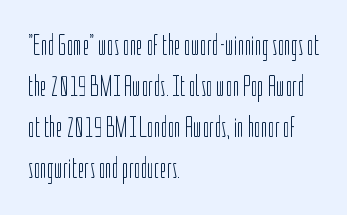
The image shows 29 px light, condensed sans-serif type, upright; set left-aligned, normal line spacing (1.41x), normal letter spacing, not underlined; low stroke contrast and a medium x-height.
